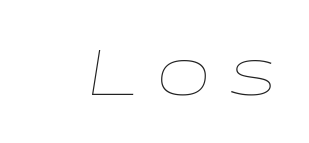
Compared with ordinary roman type, these characters are visibly tilted. Descenders are the only things crossing below the line. The tracking jumps out immediately: characters are airy and widely separated. Vertical stems look standard width or narrower in stroke.
